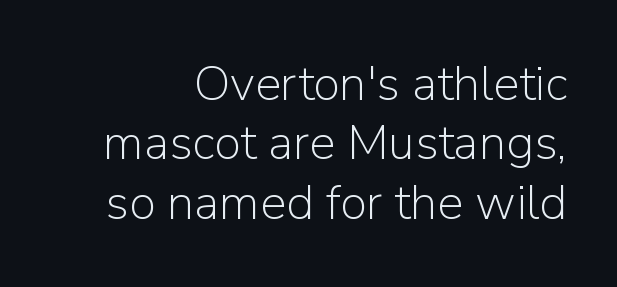
This rendering leaves character spacing at its baseline value. Each line ends at the same right margin while the left side varies. Stroke terminals: plain, sans-serif. The face used here is proportionally spaced, like ordinary book or web type.
